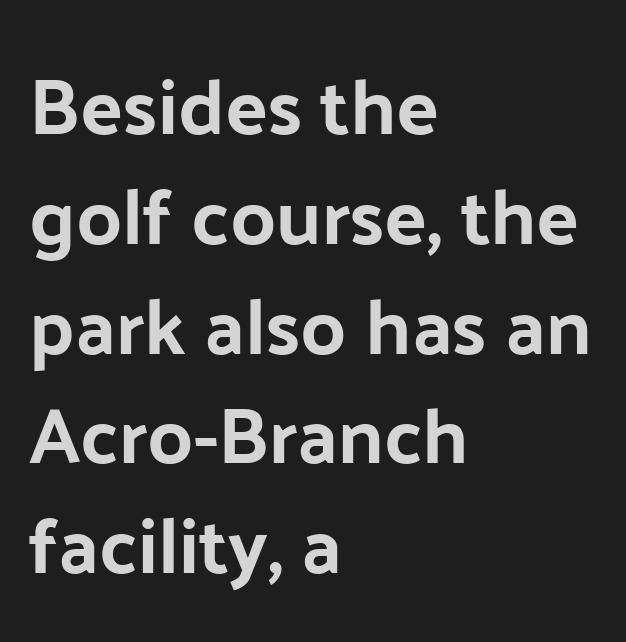
Does the leading feel generous? No, just average. No word sits above an underline. Does the copy run flush right? No — it runs flush left. What kind of face is this? One without serifs — a sans.
